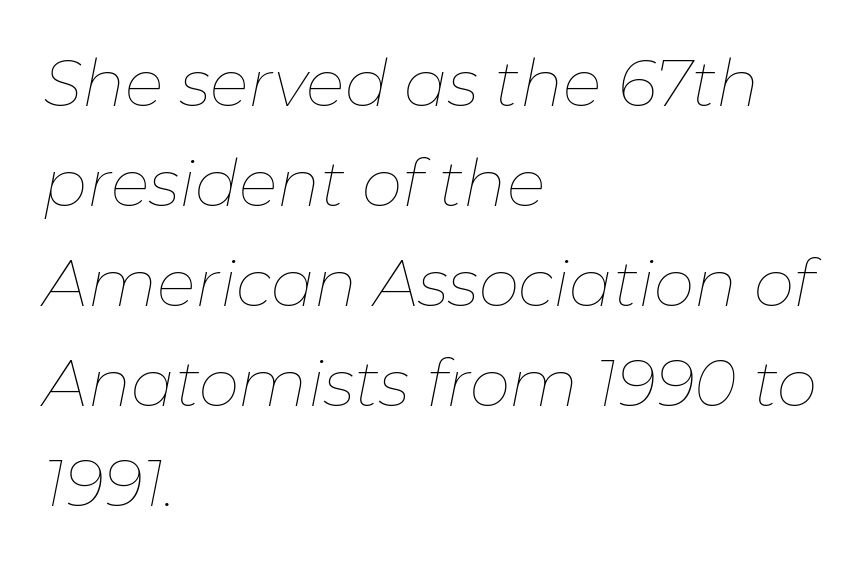
A bare baseline throughout the passage. It's the slanting kind of type. Here the designer chose a conventional face with non-uniform glyph widths. The designer left line spacing at the default.
